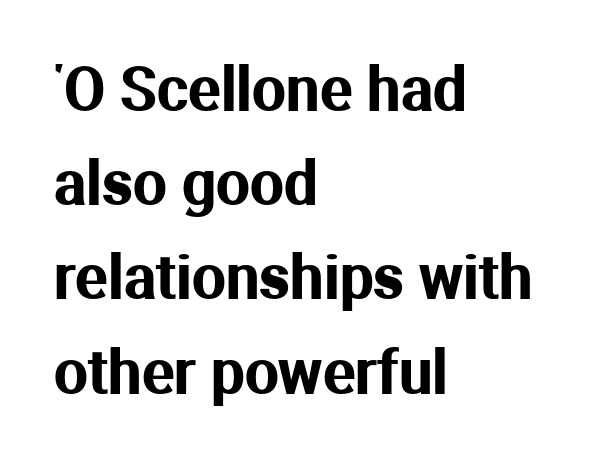
A student would call this left alignment; a typographer would say flush left, rag right. One glance says typical: line gaps are just what's usual. You could not count columns in this text — the font is proportionally spaced. You can tell it's not italic because the verticals are truly vertical. Does extra space separate the letters? No, they use regular spacing.
